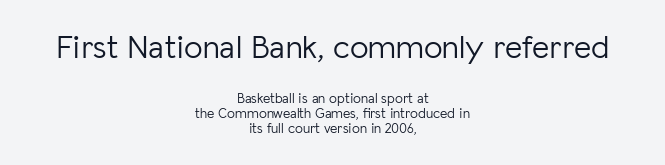
The face used here is rendered with its standard letterfit. Reading down the block, each line starts at a different indent, mirrored at its end. Regarding leading, the lines here are crowded together. Anything drawn beneath the words? Only blank space.
